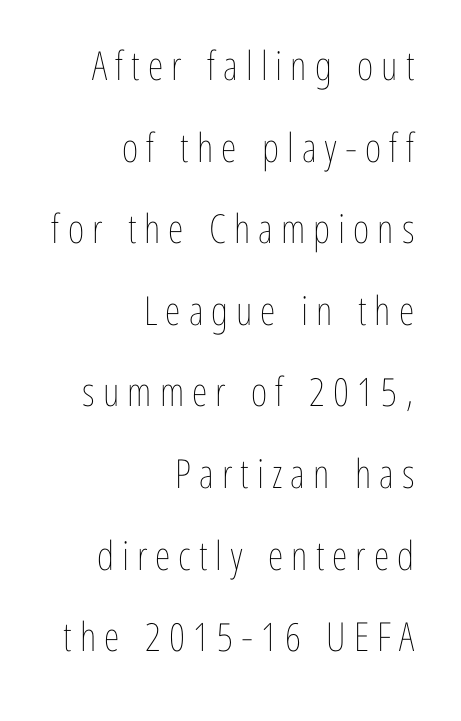
The image shows 40 px thin, condensed type, upright; set right-aligned, loose line spacing (2.04x), unusually wide letter spacing (+0.2 em), not underlined; low stroke contrast and a medium x-height.
